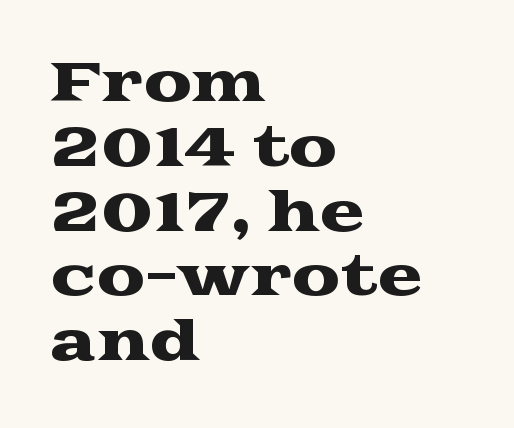
The baseline area is clear. Nothing unusual about the tracking: characters are spaced as the font intends. Leftover space on each line is placed entirely after the last word. The lettering stays uniformly vertical, giving the passage a roman look. Is this a fixed-width face? No — the glyphs have proportional, varying widths. Check where the strokes stop: tiny serifs finish them off.
